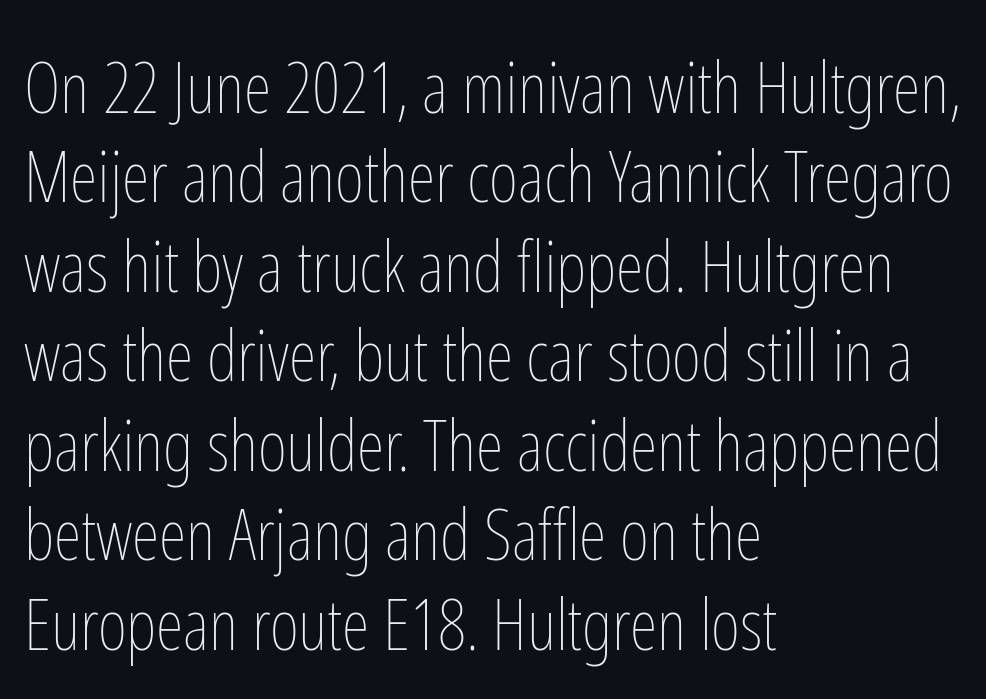
Q: Is the text bold? A: No.
Q: Is the text italic (slanted)? A: No, it is upright.
Q: Is the text underlined? A: No.
Q: How is the paragraph aligned? A: Left-aligned.
Q: Is the spacing between letters normal or unusually wide? A: Normal.
Q: Is the spacing between lines tight, normal or loose? A: Normal.
Q: Width (condensed, normal, or wide)? A: Condensed.
Q: Stroke contrast? A: Low.
Q: x-height? A: Medium.
Q: Monospaced? A: No.
